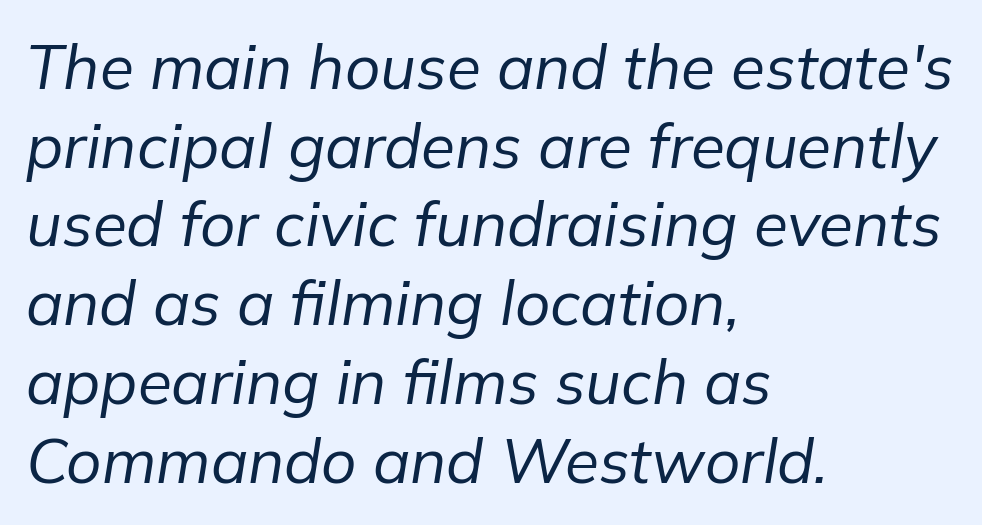
Q: Is the text bold? A: No.
Q: Is the text italic (slanted)? A: Yes, it leans right by about 9 degrees.
Q: Is the text underlined? A: No.
Q: How is the paragraph aligned? A: Left-aligned.
Q: Is the spacing between letters normal or unusually wide? A: Normal.
Q: Is the spacing between lines tight, normal or loose? A: Normal.
Q: Width (condensed, normal, or wide)? A: Normal.
Q: Stroke contrast? A: Low.
Q: x-height? A: Medium.
Q: Monospaced? A: No.
